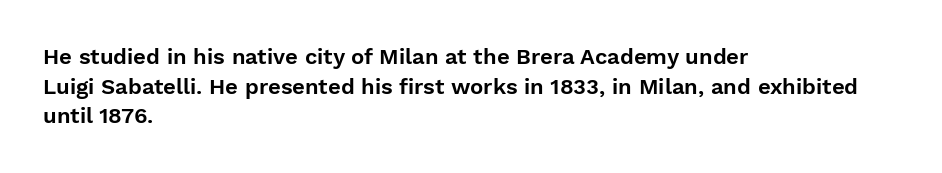
The passage shown stacks its lines at a standard gap. Look at the tracking — it's just the regular setting, nothing added. A typesetter would mark this as roman, not italic. Underlining? Definitely not there. One-word summary of the alignment: left.
